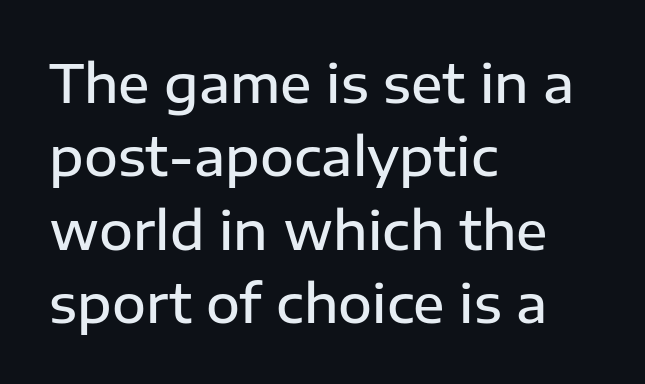
What's the leading like? Ordinary, nothing unusual. Glance below the letters and you will spot only blank space. The line texture is even and compact thanks to regular tracking. Each letter keeps its own natural width here, so spacing adapts to shape.
